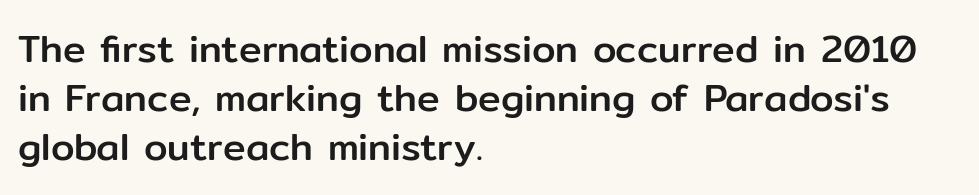
{"serif": "no", "italic": "no", "width": "normal", "stroke_contrast": "low", "x_height": "medium", "monospaced": "no", "underline": "no", "align": "left", "line_spacing": "normal", "line_spacing_ratio": 1.29, "letter_spacing": "normal", "letter_spacing_em": 0.0, "glyph_px": 38}
